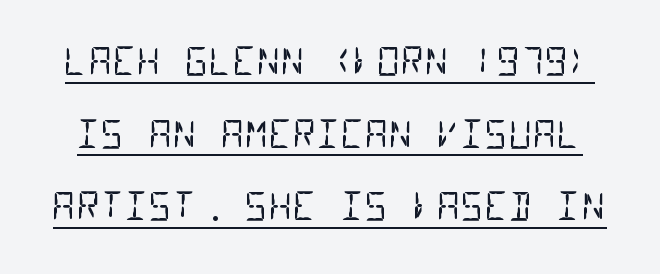
The image shows 37 px regular-weight, condensed sans-serif type, monospaced; set loose line spacing (1.96x), normal letter spacing, underlined; low stroke contrast and a large x-height.
